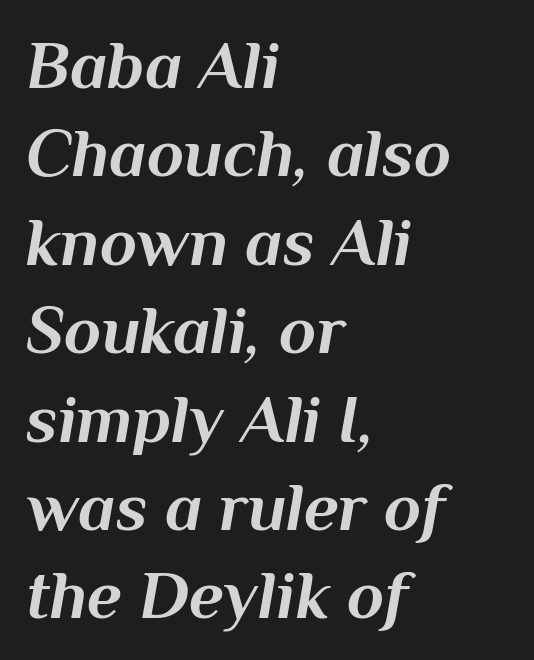
The image shows 68 px bold type, italic (leaning right); set left-aligned, normal line spacing (1.3x), normal letter spacing, not underlined; medium stroke contrast and a medium x-height.
